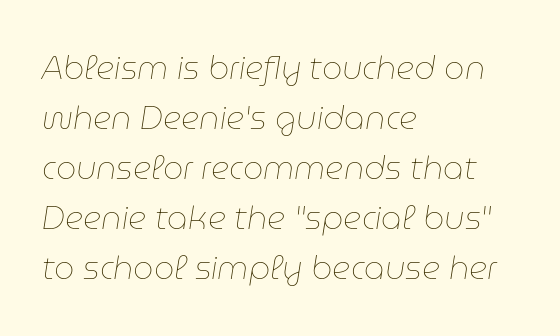
The area under the type is left untouched. In terms of letterspacing, this is plain default setting. A light-to-regular cut is what we see here. Notice how descenders clear the ascenders below comfortably — that's standard leading. Visually the block forms a straight wall on the left and a jagged coastline on the right.
